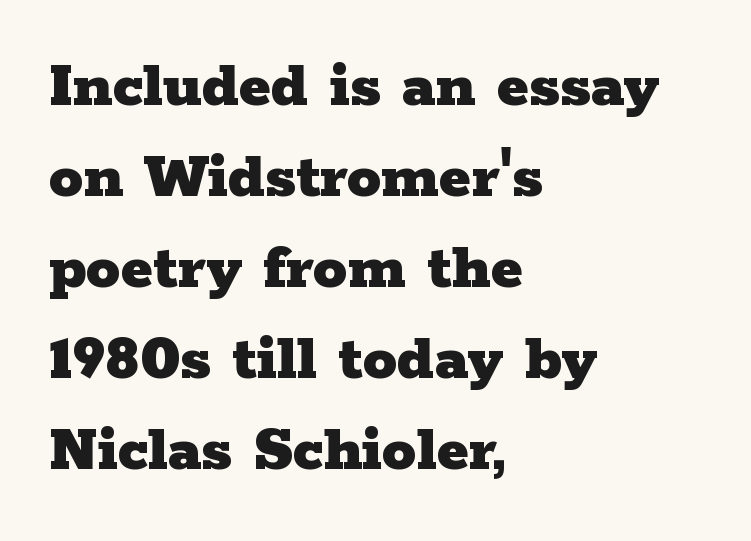
The image shows 68 px heavy, wide serif type, upright; set left-aligned, normal line spacing (1.34x), normal letter spacing, not underlined; low stroke contrast and a medium x-height.
